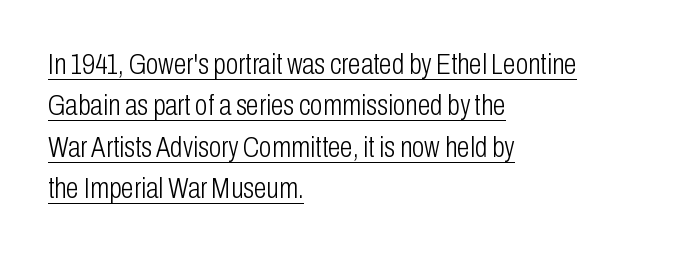
Somebody hit Ctrl+U on this one — the words are underlined. Classification — sans serif. Nope, not italic — everything's standing straight. Compared with typical paragraphs, the rows here are spaced about the same. The letters advance in unequal steps, a hallmark of proportional type. The typesetting does not lean heavy: it is not bold.
